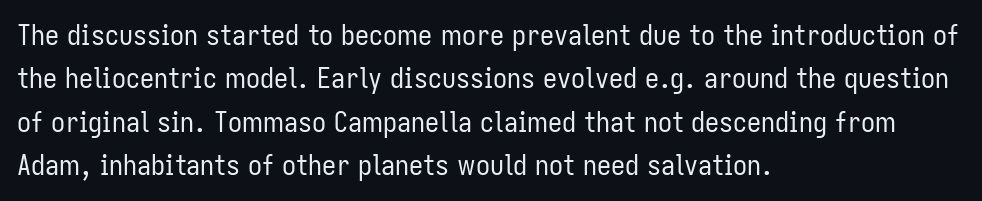
The image shows 28 px regular-weight, condensed sans-serif type, upright; set left-aligned, normal line spacing (1.55x), normal letter spacing, not underlined; low stroke contrast and a medium x-height.
